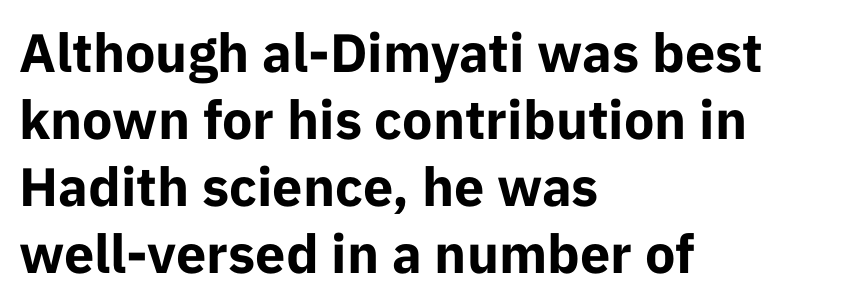
Q: Is the text bold? A: Yes.
Q: Is the text italic (slanted)? A: No, it is upright.
Q: Is the typeface a serif or a sans-serif typeface? A: Sans-serif.
Q: Is the text underlined? A: No.
Q: How is the paragraph aligned? A: Left-aligned.
Q: Is the spacing between letters normal or unusually wide? A: Normal.
Q: Width (condensed, normal, or wide)? A: Normal.
Q: Stroke contrast? A: Low.
Q: x-height? A: Medium.
Q: Monospaced? A: No.
